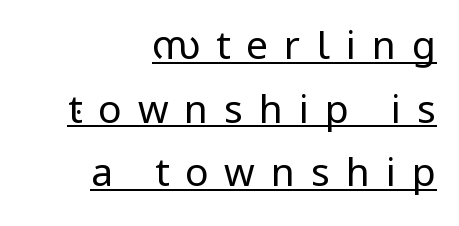
{"serif": "no", "italic": "no", "bold": "no", "weight": "regular", "width": "condensed", "stroke_contrast": "low", "x_height": "large", "monospaced": "no", "underline": "yes", "align": "right", "line_spacing": "normal", "line_spacing_ratio": 1.63, "letter_spacing": "wide", "letter_spacing_em": 0.41, "glyph_px": 39}
